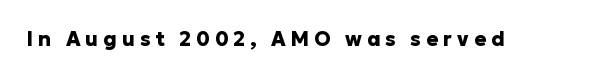
The space beneath each line is pristine and unruled. The passage shown has open, widely tracked lettering throughout. A full-strength bold gives these letters their thick strokes. No italicization has been applied; the sample stays upright.
